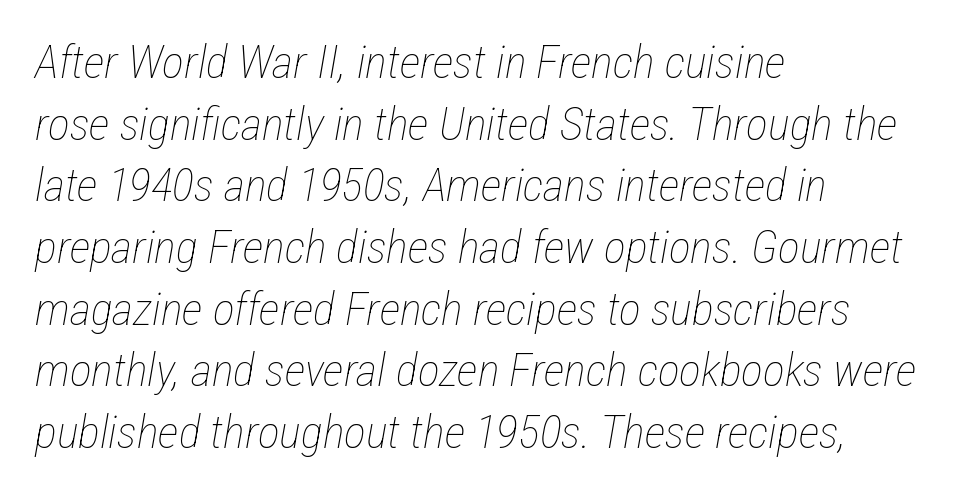
Q: Is the text bold? A: No.
Q: Is the text italic (slanted)? A: Yes, it leans right by about 12 degrees.
Q: Is the text underlined? A: No.
Q: How is the paragraph aligned? A: Left-aligned.
Q: Is the spacing between letters normal or unusually wide? A: Normal.
Q: Is the spacing between lines tight, normal or loose? A: Normal.
Q: Width (condensed, normal, or wide)? A: Condensed.
Q: Stroke contrast? A: Low.
Q: x-height? A: Medium.
Q: Monospaced? A: No.
